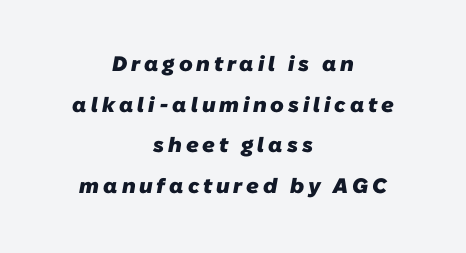
Q: Is the text bold? A: Yes.
Q: Is the text underlined? A: No.
Q: How is the paragraph aligned? A: Centered.
Q: Is the spacing between lines tight, normal or loose? A: Loose.
